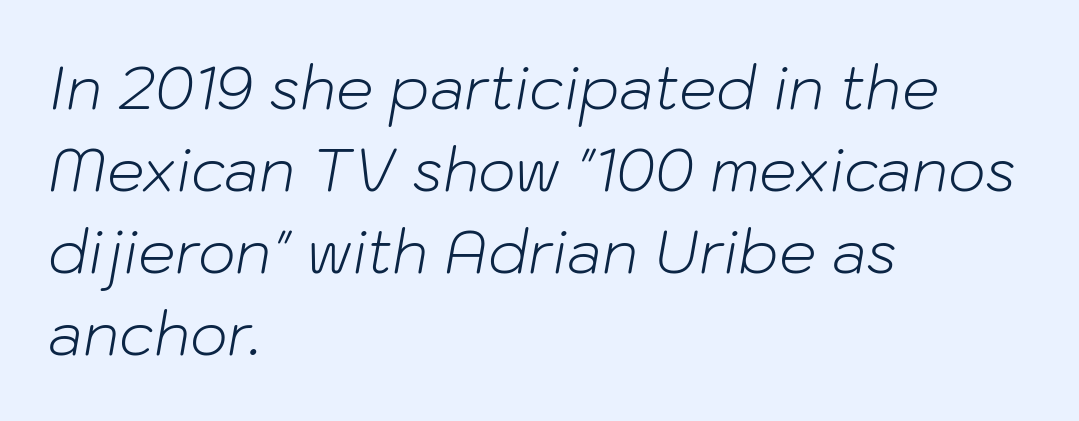
{"italic": "yes", "lean": "right", "slant_degrees": 10, "bold": "no", "weight": "light", "width": "normal", "stroke_contrast": "low", "x_height": "medium", "monospaced": "no", "underline": "no", "align": "left", "line_spacing": "normal", "line_spacing_ratio": 1.39, "letter_spacing": "normal", "letter_spacing_em": 0.0, "glyph_px": 59}
